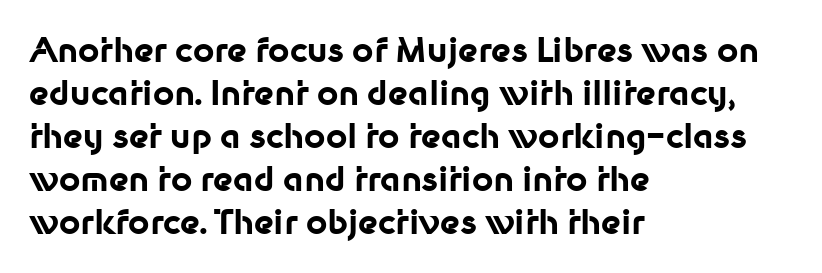
Q: Is the text bold? A: Yes.
Q: Is the text italic (slanted)? A: No, it is upright.
Q: Is the typeface a serif or a sans-serif typeface? A: Sans-serif.
Q: Is the text underlined? A: No.
Q: How is the paragraph aligned? A: Left-aligned.
Q: Is the spacing between letters normal or unusually wide? A: Normal.
Q: Is the spacing between lines tight, normal or loose? A: Normal.
Q: Width (condensed, normal, or wide)? A: Normal.
Q: Stroke contrast? A: Low.
Q: x-height? A: Medium.
Q: Monospaced? A: No.
